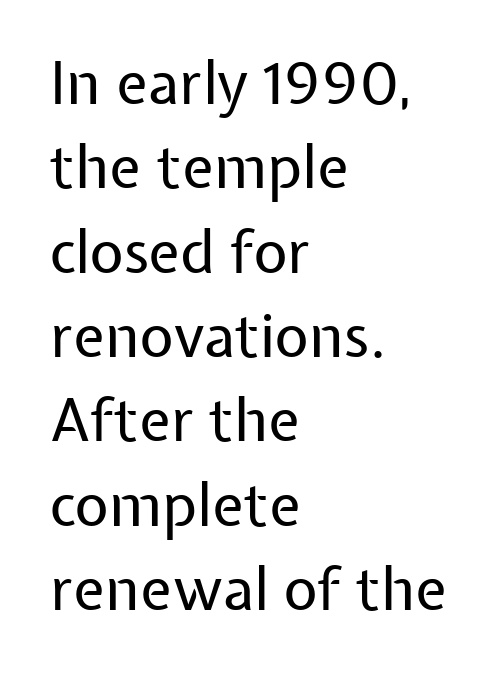
Observe the absence of serifs on each vertical stroke in this sample. You can tell it's not italic because the verticals are truly vertical. Which margin do the lines hug? The left one — the right edge is uneven. Rule under the text: the space is simply empty.
